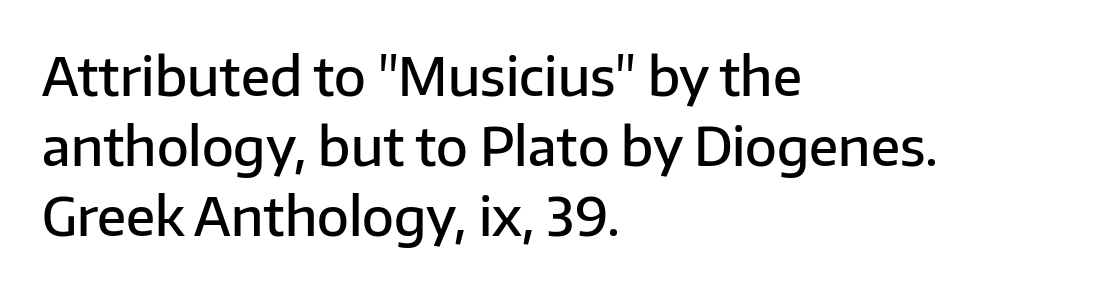
Q: Is the text bold? A: Semi-bold.
Q: Is the text italic (slanted)? A: No, it is upright.
Q: Is the typeface a serif or a sans-serif typeface? A: Sans-serif.
Q: Is the text underlined? A: No.
Q: How is the paragraph aligned? A: Left-aligned.
Q: Is the spacing between letters normal or unusually wide? A: Normal.
Q: Is the spacing between lines tight, normal or loose? A: Normal.
Q: Width (condensed, normal, or wide)? A: Normal.
Q: Stroke contrast? A: Low.
Q: x-height? A: Medium.
Q: Monospaced? A: No.
